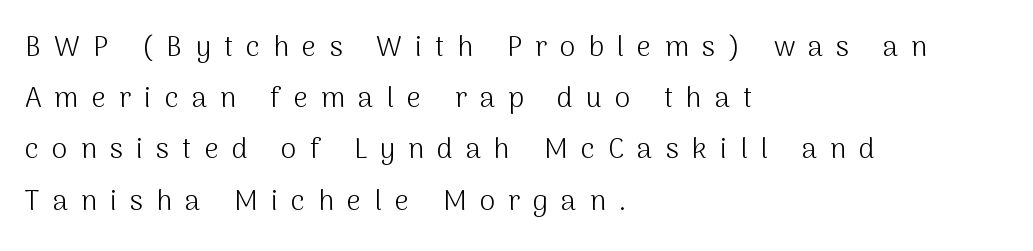
Q: Is the text bold? A: No.
Q: Is the text italic (slanted)? A: No, it is upright.
Q: Is the typeface a serif or a sans-serif typeface? A: Sans-serif.
Q: Is the text underlined? A: No.
Q: How is the paragraph aligned? A: Left-aligned.
Q: Is the spacing between letters normal or unusually wide? A: Unusually wide.
Q: Width (condensed, normal, or wide)? A: Normal.
Q: Stroke contrast? A: Medium.
Q: x-height? A: Medium.
Q: Monospaced? A: No.
